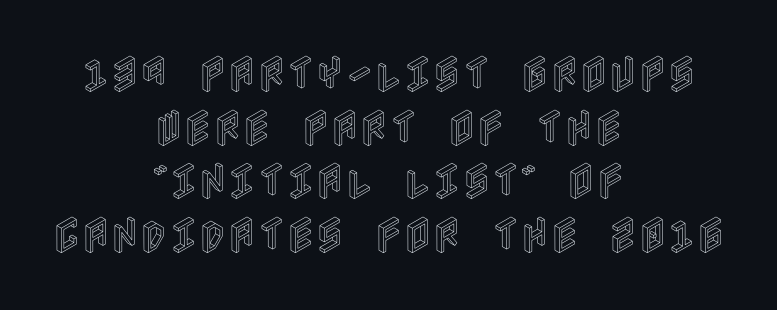
{"italic": "no", "width": "condensed", "x_height": "large", "underline": "no", "align": "center", "line_spacing": "normal", "line_spacing_ratio": 1.34, "letter_spacing": "normal", "letter_spacing_em": 0.0, "glyph_px": 40}
